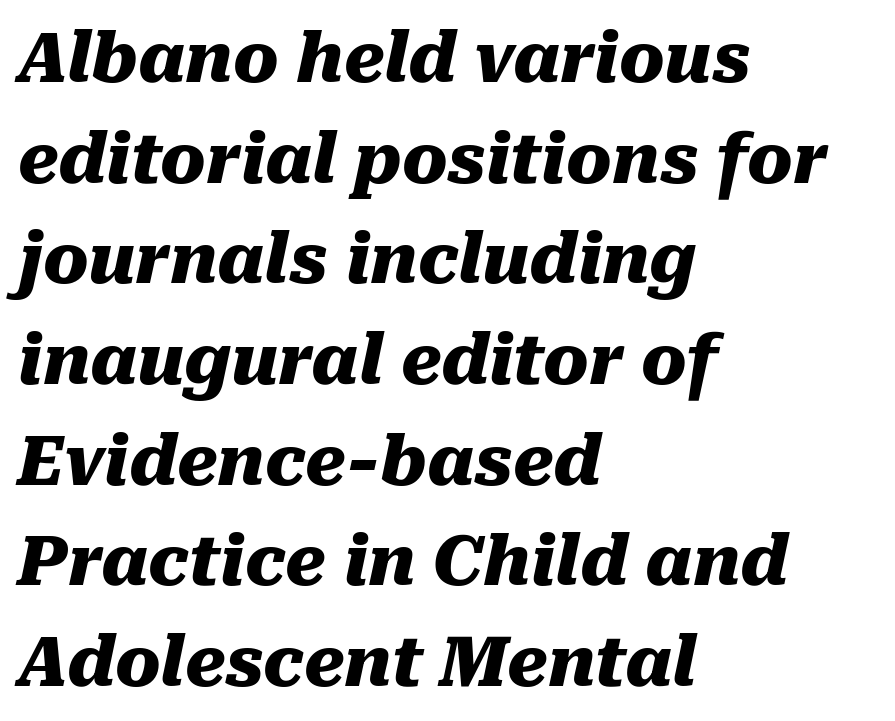
The image shows 68 px heavy type, italic (leaning right); set left-aligned, normal line spacing (1.48x), normal letter spacing, not underlined; medium stroke contrast and a medium x-height.
